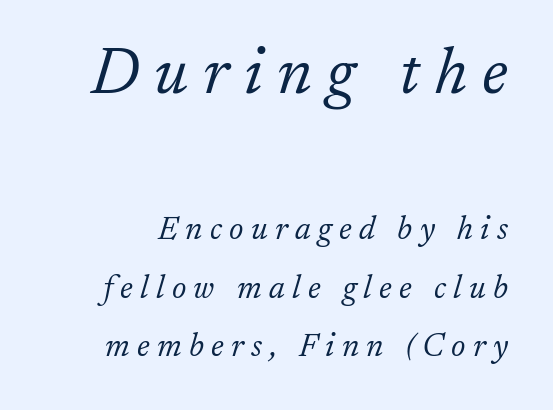
The image shows 65 px light serif type, italic (leaning right); set line spacing 1.82x, unusually wide letter spacing (+0.23 em), not underlined; the first (top) block is 2.03x larger; low stroke contrast and a medium x-height.
